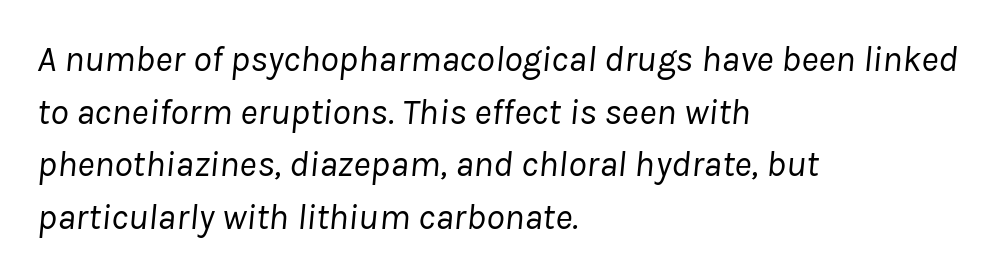
{"italic": "yes", "lean": "right", "slant_degrees": 8, "bold": "no", "weight": "regular", "width": "normal", "stroke_contrast": "low", "x_height": "medium", "monospaced": "no", "underline": "no", "align": "left", "line_spacing": "normal", "line_spacing_ratio": 1.42, "letter_spacing": "normal", "letter_spacing_em": 0.0, "glyph_px": 37}
